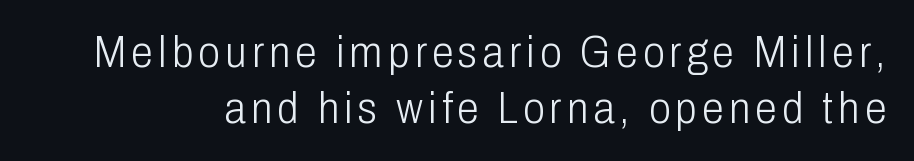
Q: Is the text bold? A: No.
Q: Is the text italic (slanted)? A: No, it is upright.
Q: Is the typeface a serif or a sans-serif typeface? A: Sans-serif.
Q: Is the text underlined? A: No.
Q: Is the spacing between lines tight, normal or loose? A: Normal.
Q: Width (condensed, normal, or wide)? A: Condensed.
Q: Stroke contrast? A: Low.
Q: x-height? A: Medium.
Q: Monospaced? A: No.
